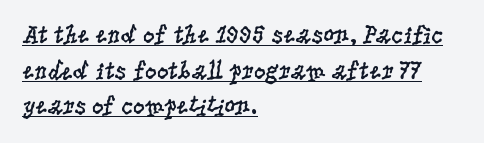
{"bold": "no", "underline": "yes", "align": "left", "line_spacing": "normal", "line_spacing_ratio": 1.37, "letter_spacing": "normal", "letter_spacing_em": 0.0, "glyph_px": 26}
